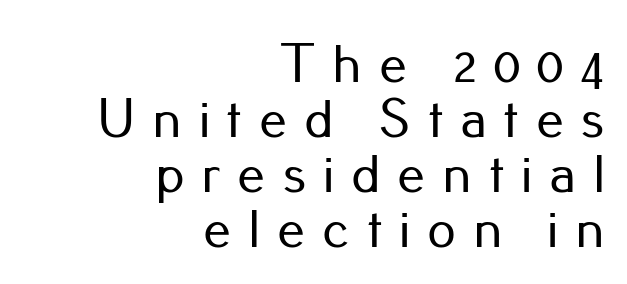
The image shows 56 px sans-serif type, upright; set right-aligned, tight line spacing (0.98x), unusually wide letter spacing (+0.3 em), not underlined; low stroke contrast and a small x-height.
